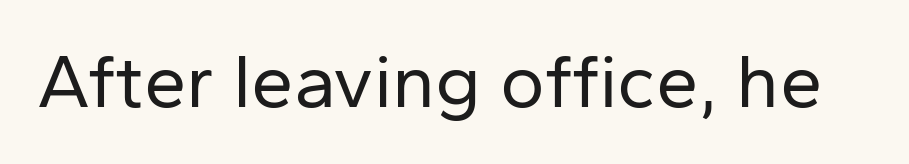
{"serif": "no", "italic": "no", "bold": "no", "weight": "regular", "width": "normal", "stroke_contrast": "low", "x_height": "medium", "monospaced": "no", "underline": "no", "letter_spacing": "normal", "letter_spacing_em": 0.0, "glyph_px": 76}
